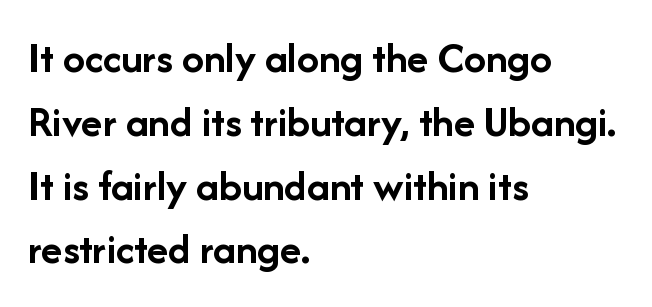
Descenders are the only things crossing below the line. This sample is left-justified, so line endings fall wherever the words run out. This sample uses an upright cut, with every glyph sitting square on the baseline. Compared with an ordinary text face, these strokes are far heavier — a full bold. How would I describe the line gaps? Plain and ordinary.
